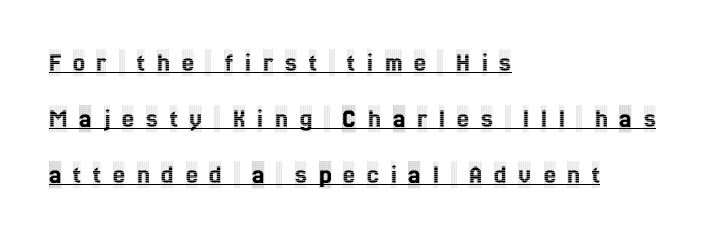
Q: Is the text italic (slanted)? A: No, it is upright.
Q: Is the text underlined? A: Yes.
Q: How is the paragraph aligned? A: Left-aligned.
Q: Is the spacing between letters normal or unusually wide? A: Unusually wide.
Q: Is the spacing between lines tight, normal or loose? A: Loose.
